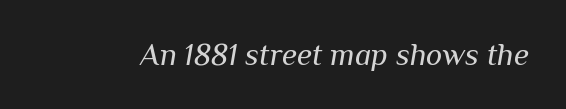
Q: Is the text bold? A: No.
Q: Is the text italic (slanted)? A: Yes, it leans right by about 10 degrees.
Q: Is the text underlined? A: No.
Q: Is the spacing between letters normal or unusually wide? A: Normal.
Q: Width (condensed, normal, or wide)? A: Normal.
Q: Stroke contrast? A: Medium.
Q: x-height? A: Medium.
Q: Monospaced? A: No.
